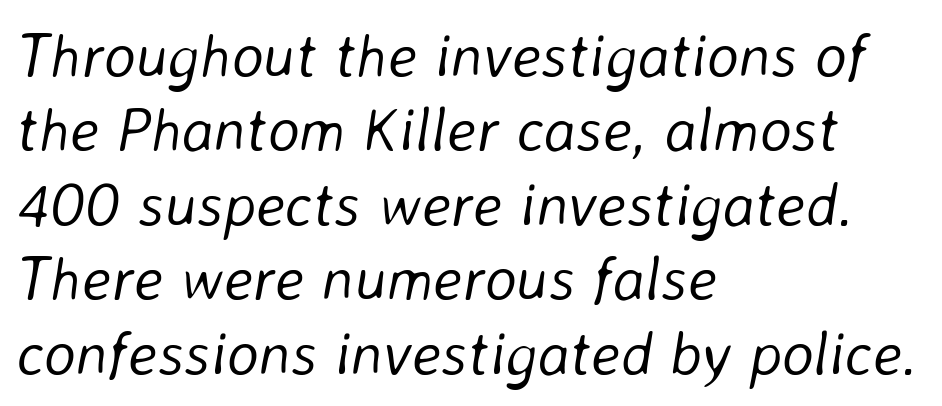
Q: Is the text bold? A: No.
Q: Is the text italic (slanted)? A: Yes, it leans right by about 8 degrees.
Q: Is the text underlined? A: No.
Q: How is the paragraph aligned? A: Left-aligned.
Q: Is the spacing between letters normal or unusually wide? A: Normal.
Q: Width (condensed, normal, or wide)? A: Normal.
Q: Stroke contrast? A: Low.
Q: x-height? A: Medium.
Q: Monospaced? A: No.
